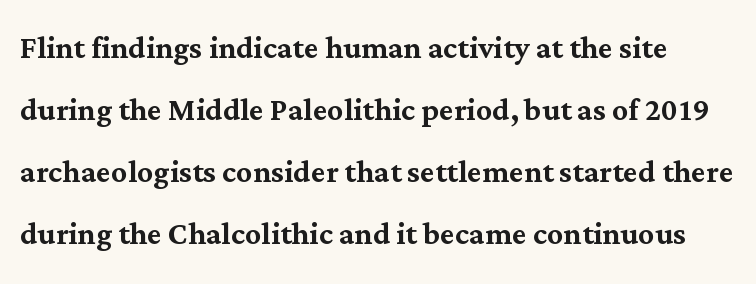
The words here are not underlined. Font category for this specimen: serif. The specimen reads as upright at a glance. The vertical gap from one line to the next is medium. The letters advance in unequal steps, a hallmark of proportional type. Each word holds together tightly as a unit, with standard inter-letter gaps.
